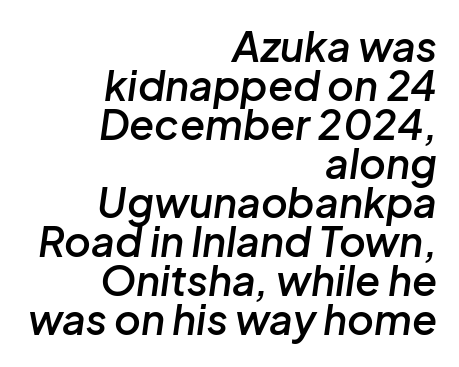
Q: Is the text bold? A: Semi-bold.
Q: Is the text italic (slanted)? A: Yes, it leans right by about 8 degrees.
Q: Is the text underlined? A: No.
Q: How is the paragraph aligned? A: Right-aligned.
Q: Is the spacing between letters normal or unusually wide? A: Normal.
Q: Is the spacing between lines tight, normal or loose? A: Tight.
Q: Width (condensed, normal, or wide)? A: Normal.
Q: Stroke contrast? A: Low.
Q: x-height? A: Medium.
Q: Monospaced? A: No.
